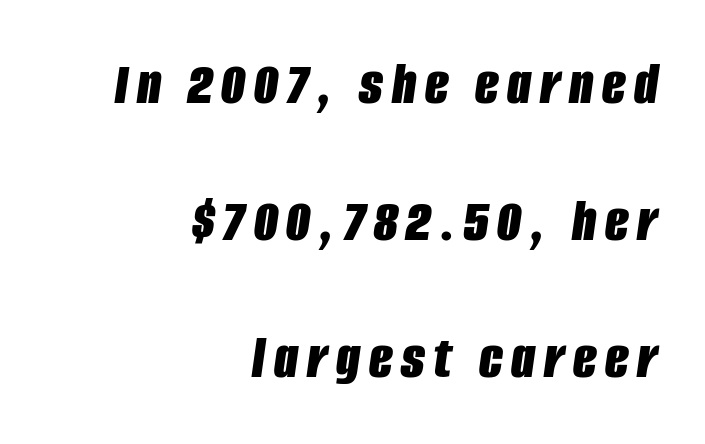
Q: Is the text bold? A: Yes.
Q: Is the text italic (slanted)? A: Yes, it leans right by about 8 degrees.
Q: Is the text underlined? A: No.
Q: How is the paragraph aligned? A: Right-aligned.
Q: Is the spacing between lines tight, normal or loose? A: Loose.
Q: Width (condensed, normal, or wide)? A: Condensed.
Q: Stroke contrast? A: Low.
Q: x-height? A: Large.
Q: Monospaced? A: No.
